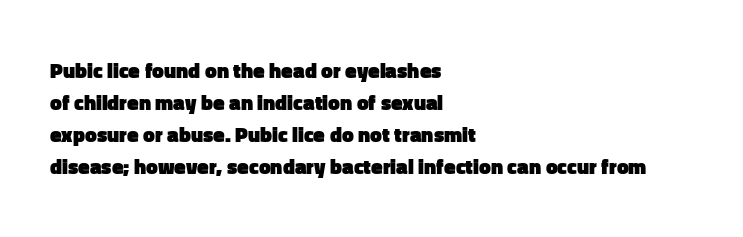
{"italic": "no", "bold": "yes", "underline": "no", "align": "left", "line_spacing": "normal", "line_spacing_ratio": 1.53, "letter_spacing": "normal", "letter_spacing_em": 0.0, "glyph_px": 21}
